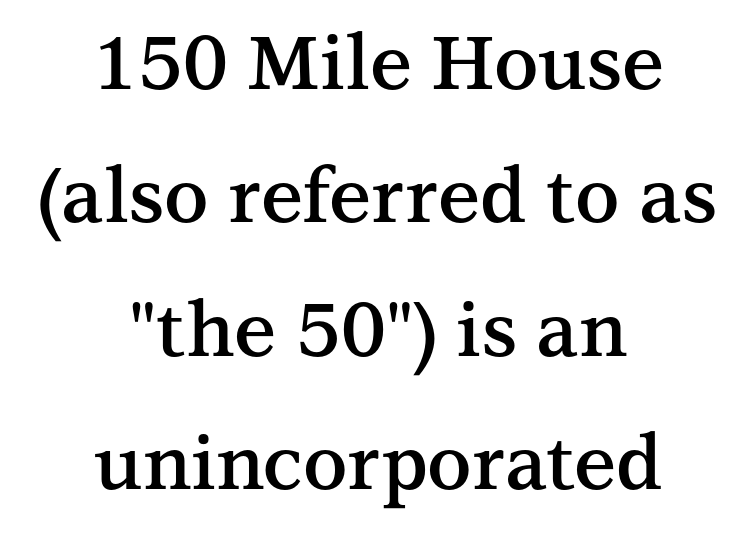
The image shows 75 px semibold serif type, upright; set centered, line spacing 1.78x, normal letter spacing, not underlined; medium stroke contrast and a medium x-height.
